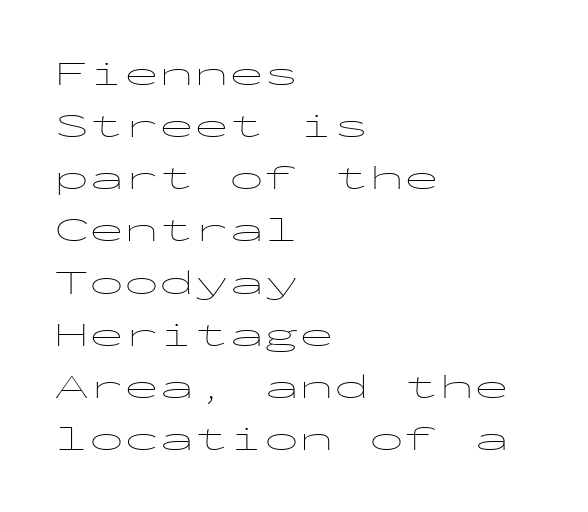
The image shows 35 px thin, wide sans-serif type, upright, monospaced; set left-aligned, normal line spacing (1.49x), normal letter spacing, not underlined; low stroke contrast and a medium x-height.
